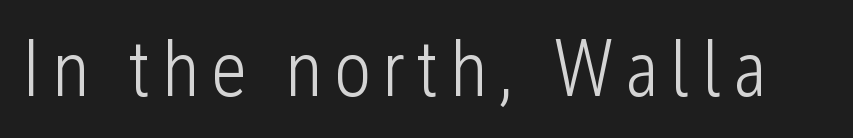
Note: no serifs on the glyphs. The weight would be labelled regular, book, light, or lighter still. A roman cut, with each character standing at attention. Rule under the text: the space is simply empty.
